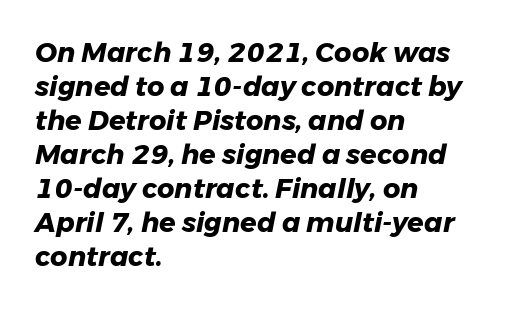
{"italic": "yes", "lean": "right", "slant_degrees": 11, "bold": "yes", "underline": "no", "align": "left", "line_spacing": "normal", "line_spacing_ratio": 1.26, "letter_spacing": "normal", "letter_spacing_em": 0.0, "glyph_px": 27}
